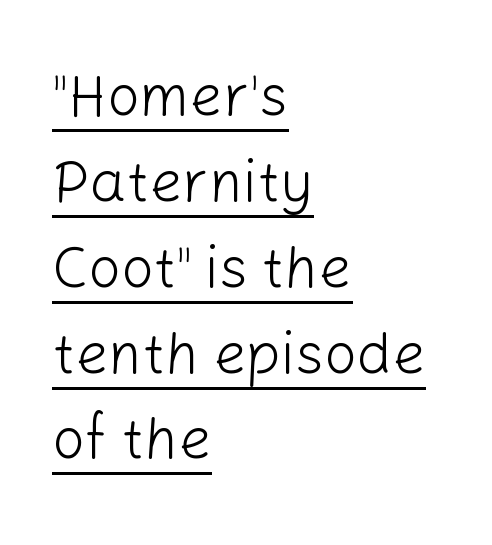
A typesetter would label this face a sans. Every word sits above its own underline. Compared with typical body copy, the letter spacing here is the same. Tall strokes in this sample are plumb rather than angled. Vertical stems look standard width or narrower in stroke. Character widths vary here, with narrow letters taking less room than wide ones.
